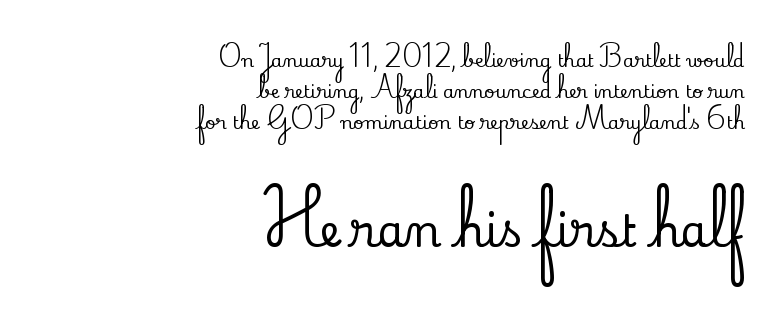
Q: Is the text italic (slanted)? A: No, it is upright.
Q: Is the typeface a serif or a sans-serif typeface? A: Serif.
Q: Is the text underlined? A: No.
Q: How is the paragraph aligned? A: Right-aligned.
Q: Is the spacing between letters normal or unusually wide? A: Normal.
Q: Which block of text is set in a larger size, the first (top) or the second (bottom)? A: The second (bottom) one.
Q: Width (condensed, normal, or wide)? A: Normal.
Q: Stroke contrast? A: Low.
Q: x-height? A: Small.
Q: Monospaced? A: No.
